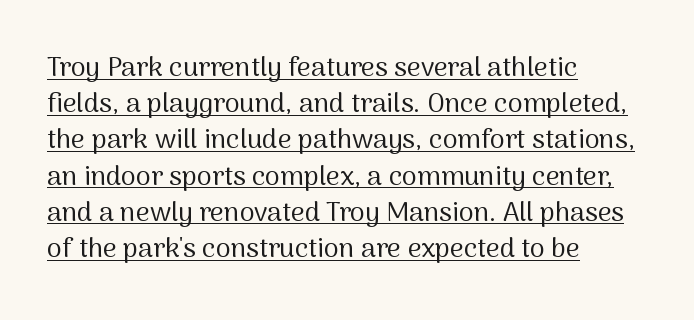
Q: Is the text bold? A: No.
Q: Is the text italic (slanted)? A: No, it is upright.
Q: Is the text underlined? A: Yes.
Q: How is the paragraph aligned? A: Left-aligned.
Q: Is the spacing between letters normal or unusually wide? A: Normal.
Q: Is the spacing between lines tight, normal or loose? A: Normal.
